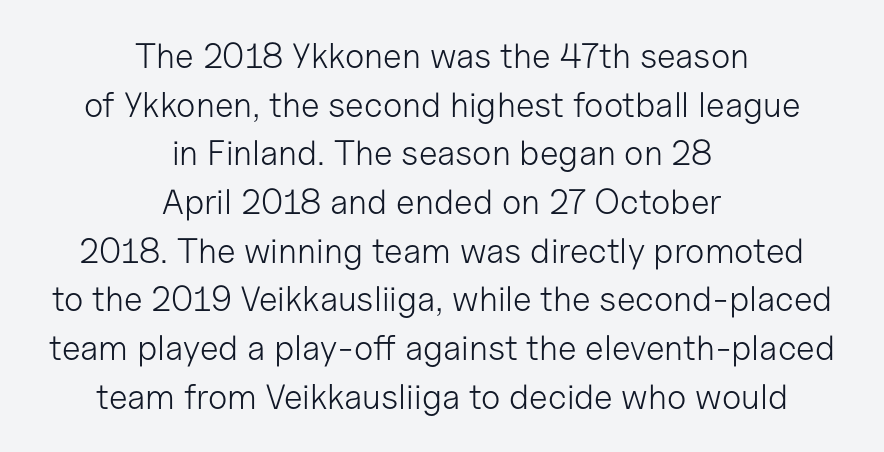
The image shows 35 px light sans-serif type, upright; set centered, normal line spacing (1.39x), normal letter spacing, not underlined; low stroke contrast and a medium x-height.
